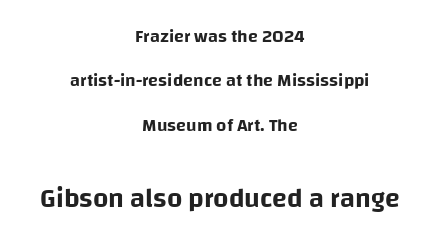
{"italic": "no", "underline": "no", "align": "center", "line_spacing": "loose", "line_spacing_ratio": 2.46, "letter_spacing": "normal", "letter_spacing_em": 0.0, "larger_block": "second", "size_ratio": 1.5, "glyph_px": 27}
